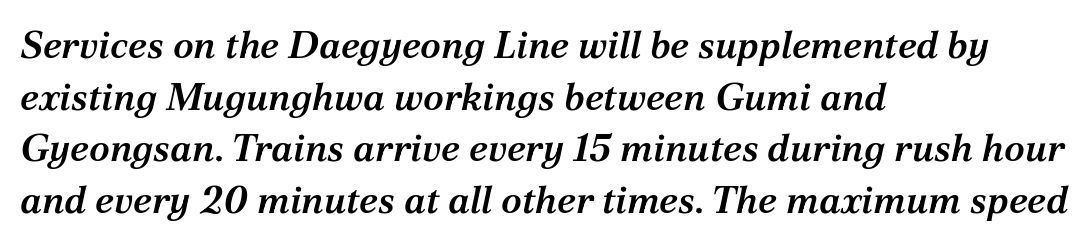
Do the characters align in a grid? No, the font is proportional. A classic flush-left, rag-right setting is used for this passage. The vertical gap from one line to the next is medium. These words are printed semibold, heavier than regular yet not bold. Default kerning and tracking; the words read as compact shapes. The whole block is typeset with a tilt.
